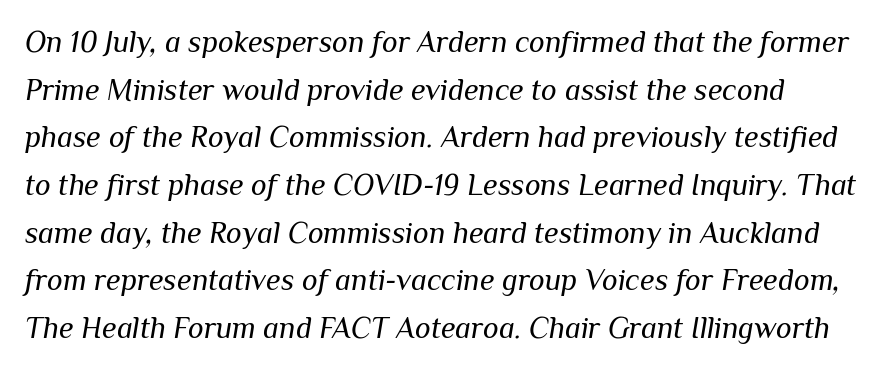
Any mark beneath the type? The region is blank. You could call the tracking neutral — neither tight nor loose. The passage shown stacks its lines at a standard gap. There's an unmistakable incline to the writing here. No heavy texture on the line: the type isn't bold. Do the characters align in a grid? No, the font is proportional.
